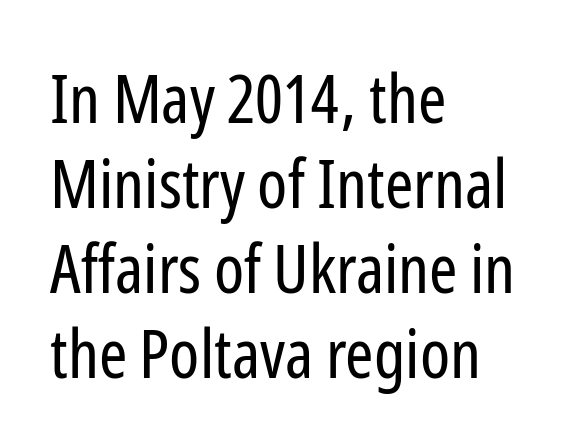
{"serif": "no", "italic": "no", "bold": "no", "weight": "regular", "width": "condensed", "stroke_contrast": "low", "x_height": "medium", "monospaced": "no", "underline": "no", "align": "left", "line_spacing": "normal", "line_spacing_ratio": 1.25, "letter_spacing": "normal", "letter_spacing_em": 0.0, "glyph_px": 68}
